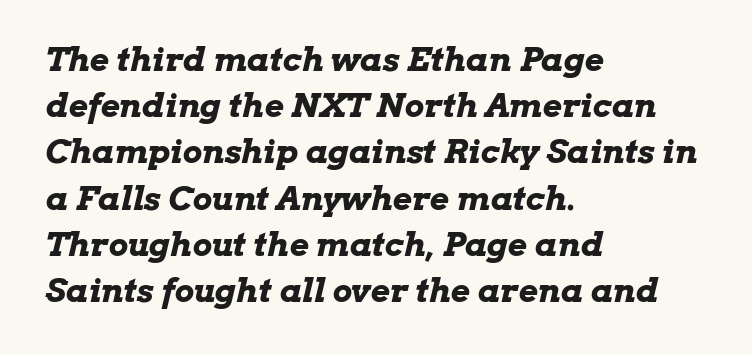
{"italic": "yes", "lean": "right", "slant_degrees": 13, "bold": "yes", "weight": "bold", "width": "wide", "stroke_contrast": "low", "x_height": "medium", "monospaced": "no", "underline": "no", "align": "left", "line_spacing": "normal", "line_spacing_ratio": 1.4, "letter_spacing": "normal", "letter_spacing_em": 0.0, "glyph_px": 33}
